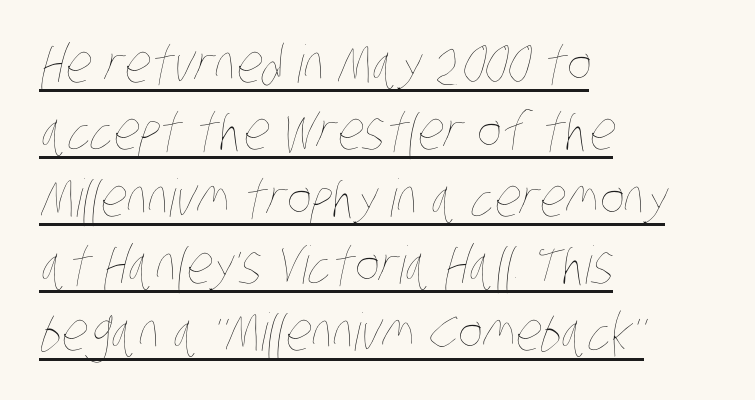
The image shows 52 px thin, condensed type; set left-aligned, normal line spacing (1.29x), normal letter spacing, underlined; low stroke contrast and a large x-height.
